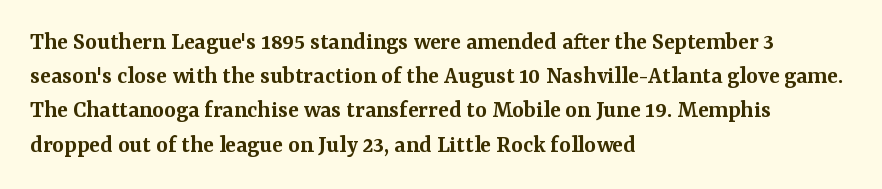
The image shows 25 px text type, upright; set left-aligned, normal line spacing (1.37x), normal letter spacing, not underlined.
